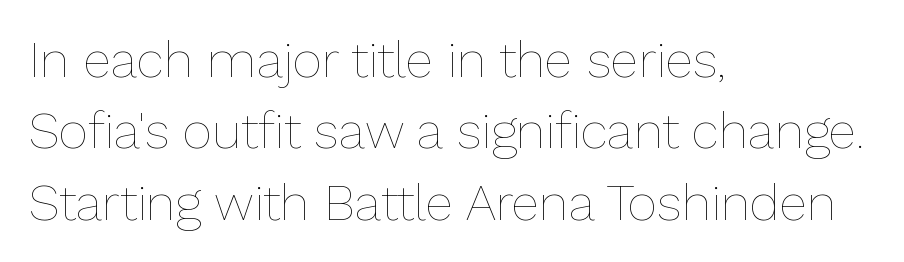
{"italic": "no", "bold": "no", "weight": "thin", "width": "normal", "stroke_contrast": "low", "x_height": "medium", "monospaced": "no", "underline": "no", "align": "left", "line_spacing": "normal", "line_spacing_ratio": 1.4, "letter_spacing": "normal", "letter_spacing_em": 0.0, "glyph_px": 51}
